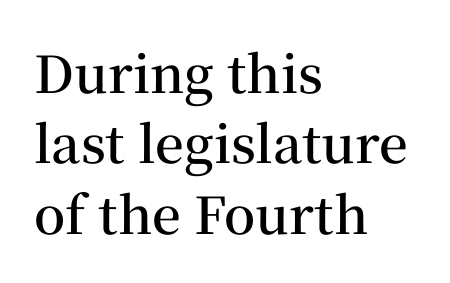
Q: Is the text bold? A: Semi-bold.
Q: Is the text italic (slanted)? A: No, it is upright.
Q: Is the typeface a serif or a sans-serif typeface? A: Serif.
Q: Is the text underlined? A: No.
Q: How is the paragraph aligned? A: Left-aligned.
Q: Is the spacing between letters normal or unusually wide? A: Normal.
Q: Is the spacing between lines tight, normal or loose? A: Normal.
Q: Width (condensed, normal, or wide)? A: Normal.
Q: Stroke contrast? A: Medium.
Q: x-height? A: Medium.
Q: Monospaced? A: No.
